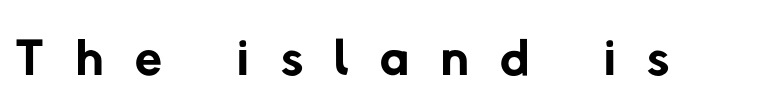
{"serif": "no", "bold": "no", "weight": "regular", "width": "normal", "stroke_contrast": "low", "x_height": "medium", "monospaced": "no", "underline": "no", "letter_spacing": "wide", "letter_spacing_em": 0.41, "glyph_px": 78}
